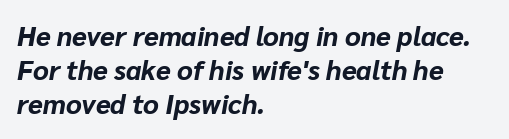
{"italic": "yes", "lean": "right", "slant_degrees": 10, "bold": "yes", "underline": "no", "align": "left", "line_spacing": "normal", "line_spacing_ratio": 1.26, "letter_spacing": "normal", "letter_spacing_em": 0.0, "glyph_px": 27}
